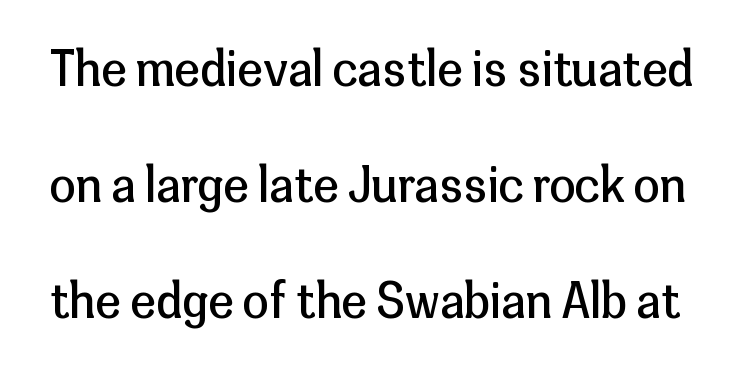
Q: Is the text bold? A: No.
Q: Is the text italic (slanted)? A: No, it is upright.
Q: Is the typeface a serif or a sans-serif typeface? A: Sans-serif.
Q: Is the text underlined? A: No.
Q: Is the spacing between letters normal or unusually wide? A: Normal.
Q: Is the spacing between lines tight, normal or loose? A: Loose.
Q: Width (condensed, normal, or wide)? A: Normal.
Q: Stroke contrast? A: Low.
Q: x-height? A: Medium.
Q: Monospaced? A: No.
